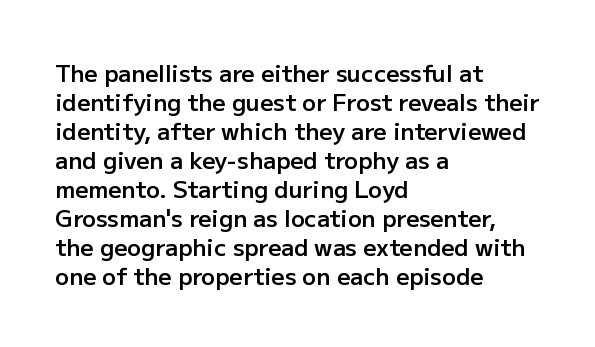
{"italic": "no", "bold": "semi", "underline": "no", "align": "left", "line_spacing": "normal", "line_spacing_ratio": 1.26, "letter_spacing": "normal", "letter_spacing_em": 0.0, "glyph_px": 23}
